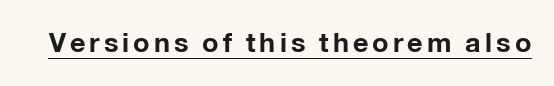
The image shows 27 px bold type, upright; set underlined.
